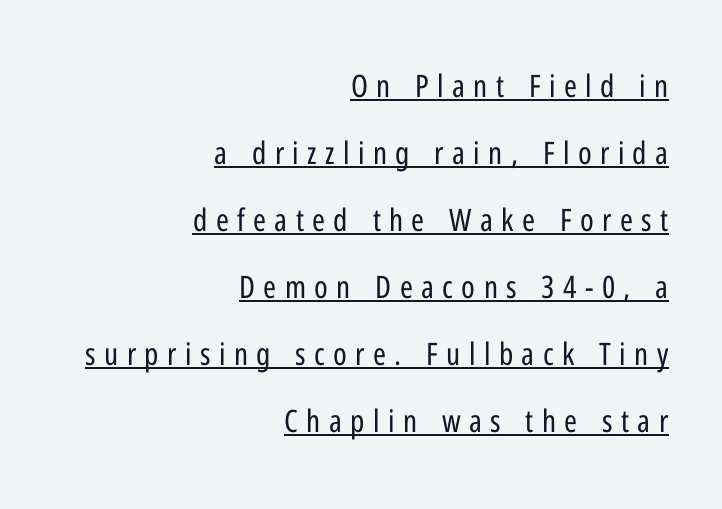
Q: Is the text bold? A: No.
Q: Is the text italic (slanted)? A: No, it is upright.
Q: Is the typeface a serif or a sans-serif typeface? A: Sans-serif.
Q: Is the text underlined? A: Yes.
Q: How is the paragraph aligned? A: Right-aligned.
Q: Is the spacing between letters normal or unusually wide? A: Unusually wide.
Q: Is the spacing between lines tight, normal or loose? A: Loose.
Q: Width (condensed, normal, or wide)? A: Condensed.
Q: Stroke contrast? A: Low.
Q: x-height? A: Medium.
Q: Monospaced? A: No.
